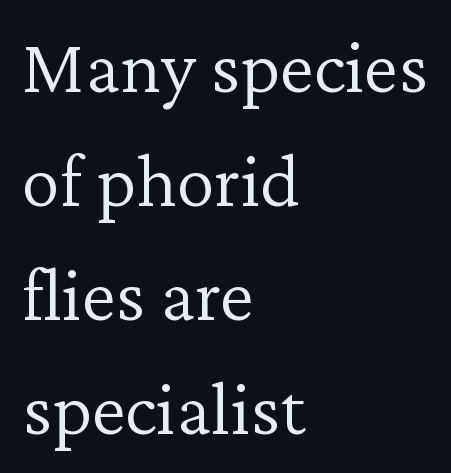
{"serif": "yes", "italic": "no", "bold": "no", "weight": "light", "width": "normal", "stroke_contrast": "low", "x_height": "medium", "monospaced": "no", "underline": "no", "align": "left", "line_spacing": "normal", "line_spacing_ratio": 1.48, "letter_spacing": "normal", "letter_spacing_em": 0.0, "glyph_px": 77}
